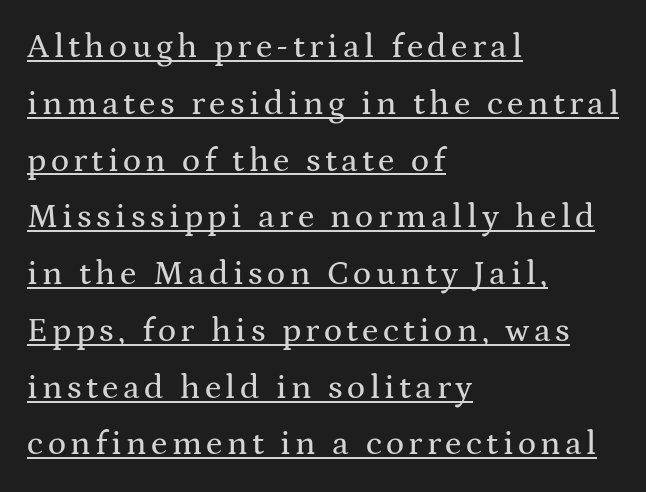
These lines stack with their left ends in a neat column. The specimen reads as upright at a glance. Note: serifs present on the glyphs. Vertically, the passage feels balanced, rows spaced as you'd expect.
